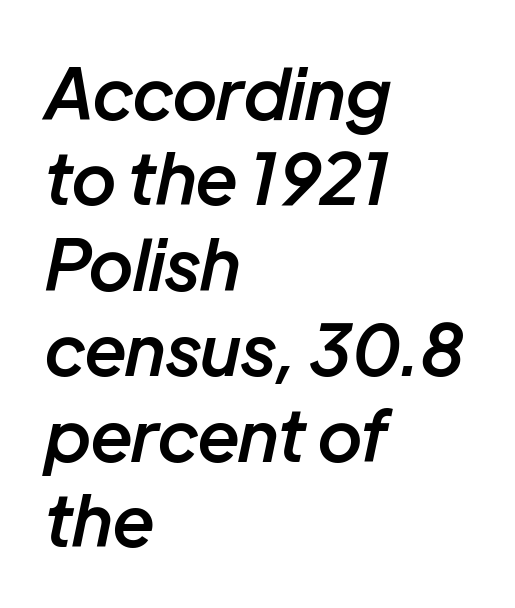
{"italic": "yes", "lean": "right", "slant_degrees": 12, "bold": "semi", "weight": "semibold", "width": "normal", "stroke_contrast": "low", "x_height": "medium", "monospaced": "no", "underline": "no", "align": "left", "line_spacing_ratio": 1.22, "letter_spacing": "normal", "letter_spacing_em": 0.0, "glyph_px": 70}
